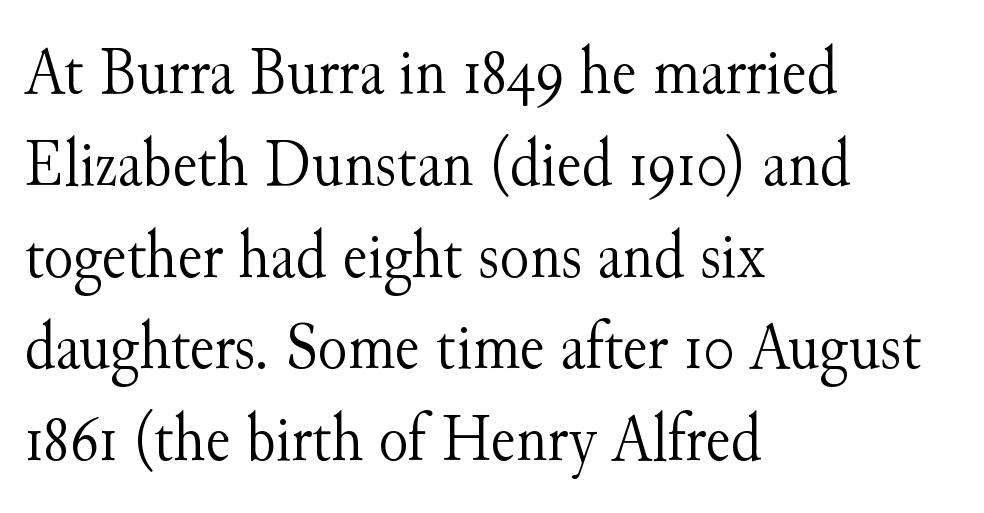
{"serif": "yes", "italic": "no", "bold": "no", "weight": "light", "width": "normal", "stroke_contrast": "medium", "x_height": "small", "monospaced": "no", "underline": "no", "align": "left", "line_spacing": "normal", "line_spacing_ratio": 1.35, "letter_spacing": "normal", "letter_spacing_em": 0.0, "glyph_px": 68}
